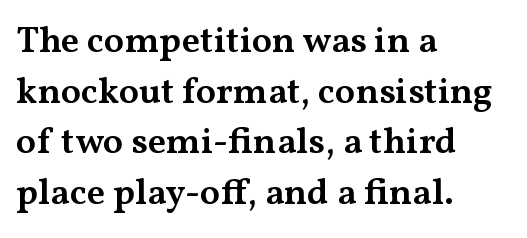
The image shows 37 px semibold, wide serif type, upright; set left-aligned, normal line spacing (1.37x), normal letter spacing, not underlined; medium stroke contrast and a medium x-height.
